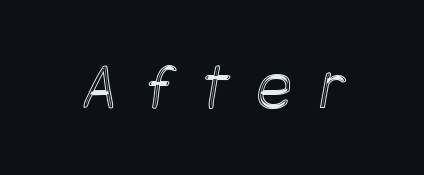
Q: Is the text underlined? A: No.
Q: Is the spacing between letters normal or unusually wide? A: Unusually wide.
Q: Width (condensed, normal, or wide)? A: Condensed.
Q: x-height? A: Large.
